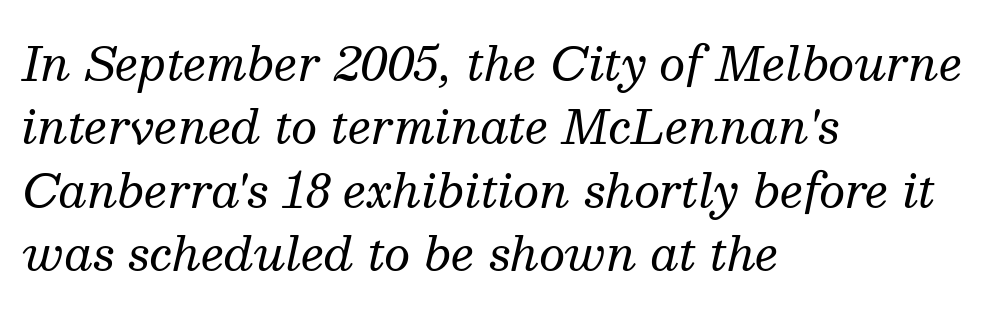
Q: Is the text bold? A: No.
Q: Is the text italic (slanted)? A: Yes, it leans right by about 13 degrees.
Q: Is the typeface a serif or a sans-serif typeface? A: Serif.
Q: Is the text underlined? A: No.
Q: How is the paragraph aligned? A: Left-aligned.
Q: Is the spacing between letters normal or unusually wide? A: Normal.
Q: Is the spacing between lines tight, normal or loose? A: Normal.
Q: Width (condensed, normal, or wide)? A: Normal.
Q: Stroke contrast? A: Medium.
Q: x-height? A: Medium.
Q: Monospaced? A: No.
